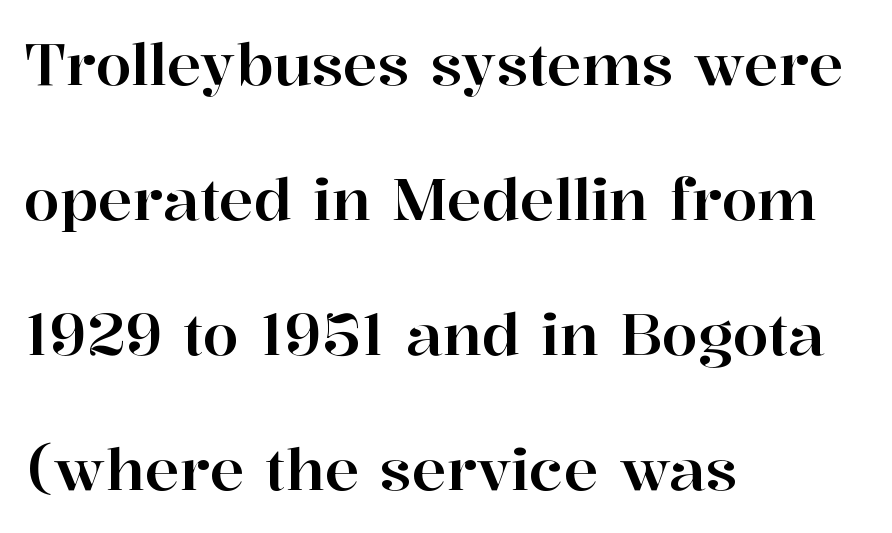
Underline: absent. The typography opts for an upright posture over an oblique one. Serif or sans? Serif — the stroke terminals have little feet. Line spacing here is loose. Letter spacing: default. Here the designer chose a conventional face with non-uniform glyph widths.
